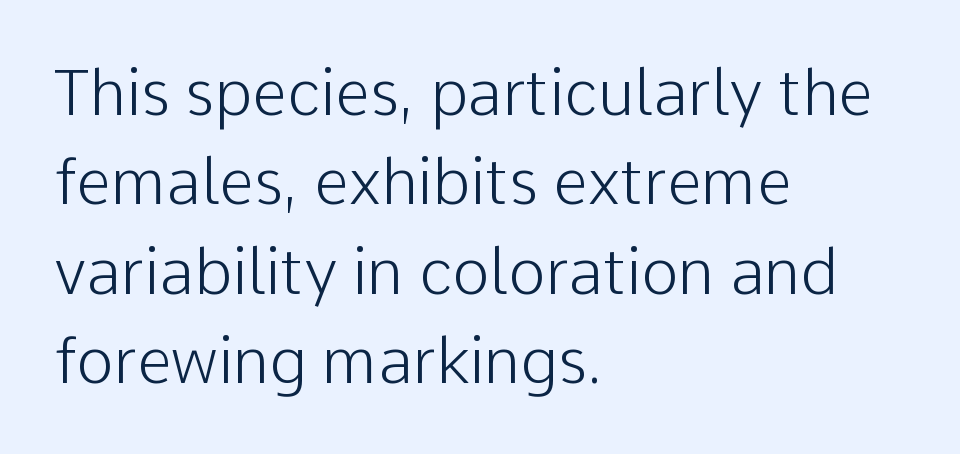
Is this a fixed-width face? No — the glyphs have proportional, varying widths. Nothing heavy about these letters — not bold at all. The font family rendered here belongs to the sans-serif group. The gap between lines stays unmarked.
